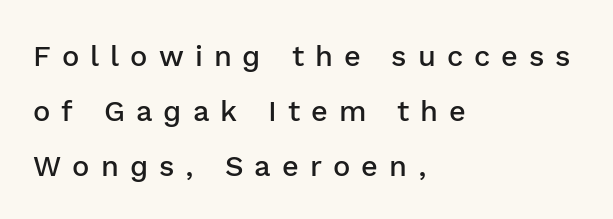
{"serif": "no", "italic": "no", "bold": "semi", "weight": "semibold", "width": "normal", "stroke_contrast": "low", "x_height": "medium", "monospaced": "no", "underline": "no", "align": "left", "line_spacing_ratio": 1.89, "letter_spacing": "wide", "letter_spacing_em": 0.38, "glyph_px": 29}
